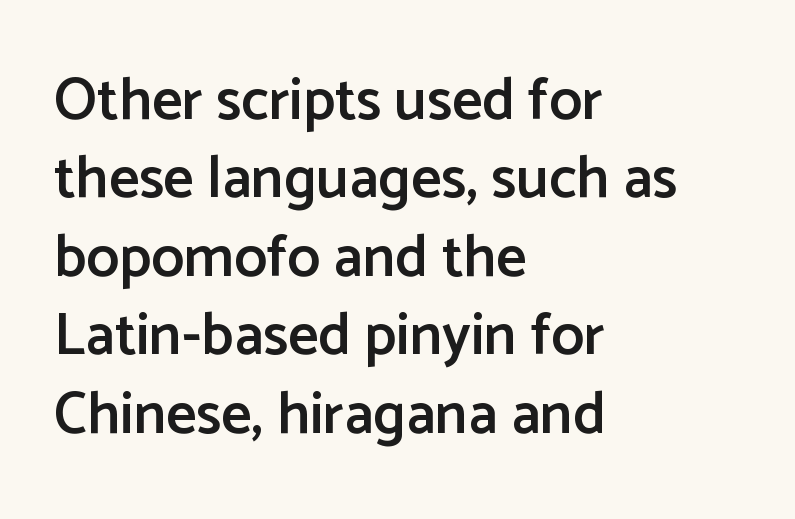
{"serif": "no", "italic": "no", "bold": "semi", "weight": "semibold", "width": "normal", "stroke_contrast": "low", "x_height": "medium", "monospaced": "no", "underline": "no", "align": "left", "line_spacing": "normal", "line_spacing_ratio": 1.33, "letter_spacing": "normal", "letter_spacing_em": 0.0, "glyph_px": 59}
